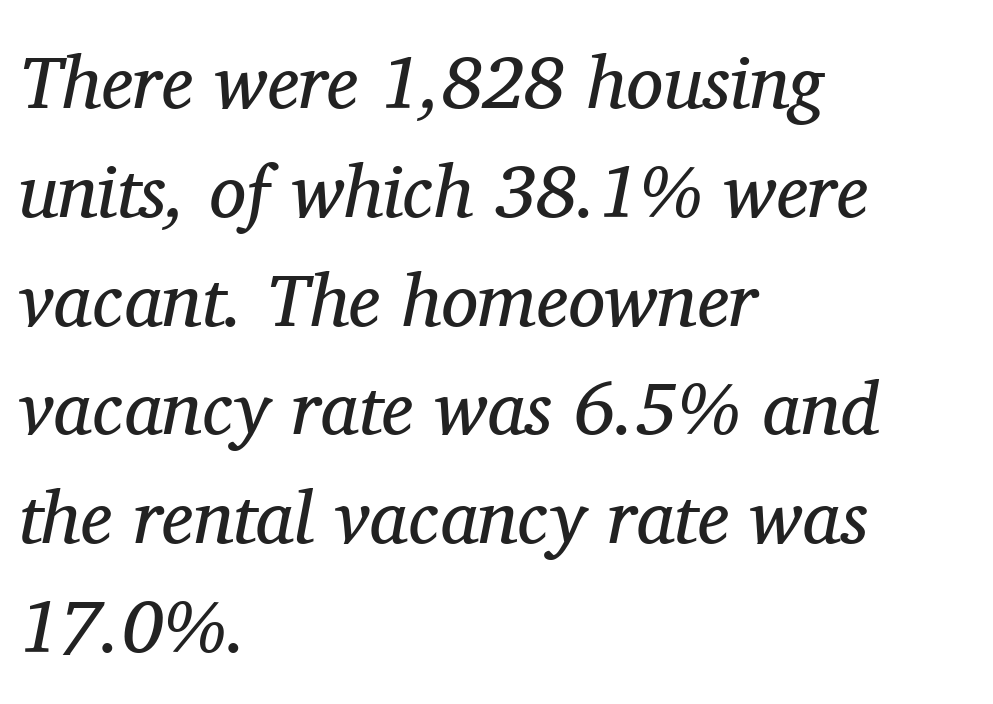
The image shows 74 px regular-weight serif type, italic (leaning right); set left-aligned, normal line spacing (1.47x), normal letter spacing, not underlined; medium stroke contrast and a medium x-height.
